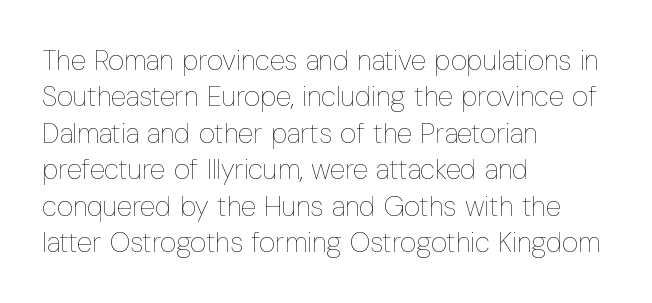
{"italic": "no", "bold": "no", "weight": "thin", "width": "condensed", "stroke_contrast": "low", "x_height": "medium", "monospaced": "no", "underline": "no", "align": "left", "line_spacing": "normal", "line_spacing_ratio": 1.3, "letter_spacing": "normal", "letter_spacing_em": 0.0, "glyph_px": 28}
